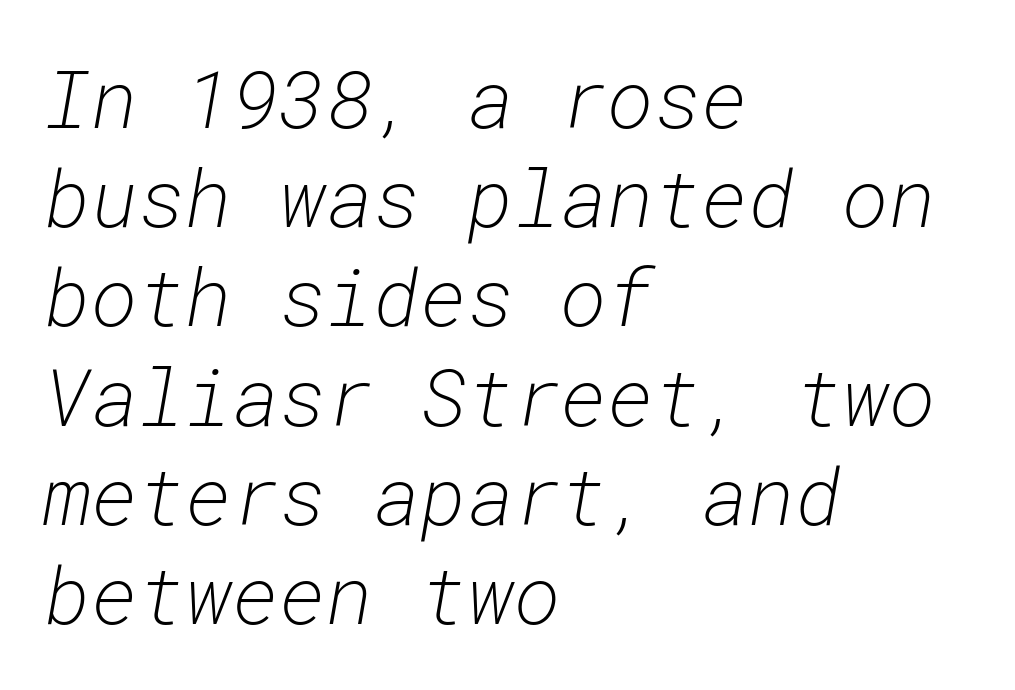
{"italic": "yes", "lean": "right", "slant_degrees": 10, "bold": "no", "weight": "light", "width": "normal", "stroke_contrast": "low", "x_height": "medium", "monospaced": "yes", "underline": "no", "align": "left", "line_spacing_ratio": 1.24, "letter_spacing": "normal", "letter_spacing_em": 0.0, "glyph_px": 80}
